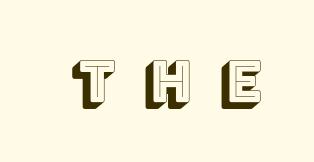
{"italic": "no", "width": "normal", "x_height": "large", "monospaced": "no", "underline": "no", "letter_spacing": "wide", "letter_spacing_em": 0.48, "glyph_px": 57}
